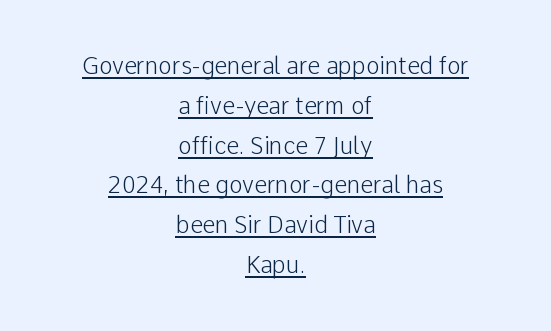
Q: Is the text bold? A: No.
Q: Is the text italic (slanted)? A: No, it is upright.
Q: Is the text underlined? A: Yes.
Q: How is the paragraph aligned? A: Centered.
Q: Is the spacing between letters normal or unusually wide? A: Normal.
